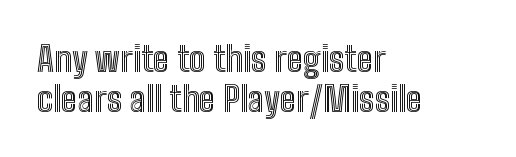
Q: Is the text italic (slanted)? A: No, it is upright.
Q: Is the text underlined? A: No.
Q: How is the paragraph aligned? A: Left-aligned.
Q: Is the spacing between letters normal or unusually wide? A: Normal.
Q: Is the spacing between lines tight, normal or loose? A: Tight.
Q: Width (condensed, normal, or wide)? A: Condensed.
Q: x-height? A: Medium.
Q: Monospaced? A: No.
